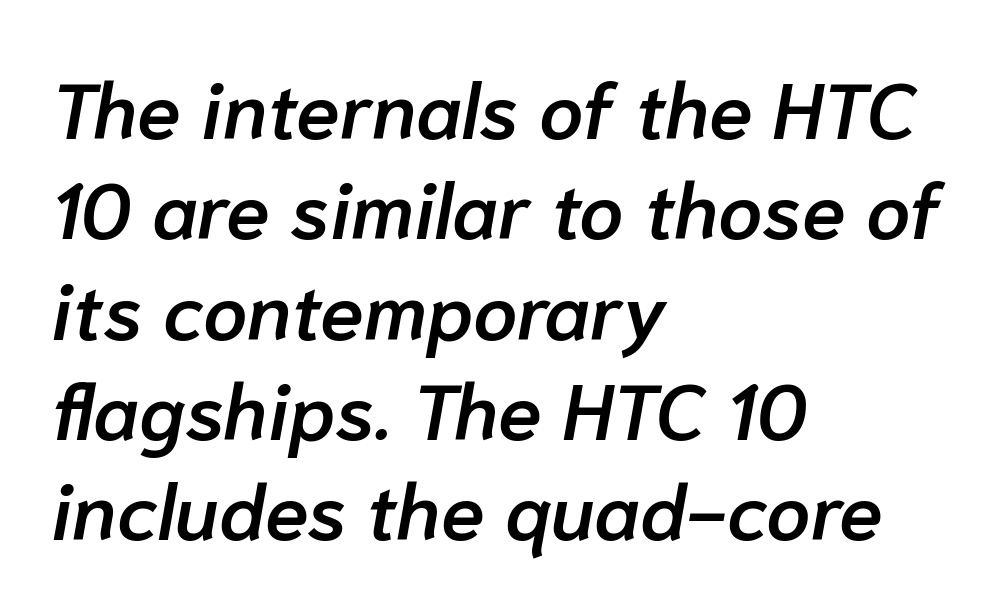
Q: Is the text bold? A: Semi-bold.
Q: Is the text italic (slanted)? A: Yes, it leans right by about 10 degrees.
Q: Is the text underlined? A: No.
Q: How is the paragraph aligned? A: Left-aligned.
Q: Is the spacing between letters normal or unusually wide? A: Normal.
Q: Is the spacing between lines tight, normal or loose? A: Normal.
Q: Width (condensed, normal, or wide)? A: Normal.
Q: Stroke contrast? A: Low.
Q: x-height? A: Medium.
Q: Monospaced? A: No.
